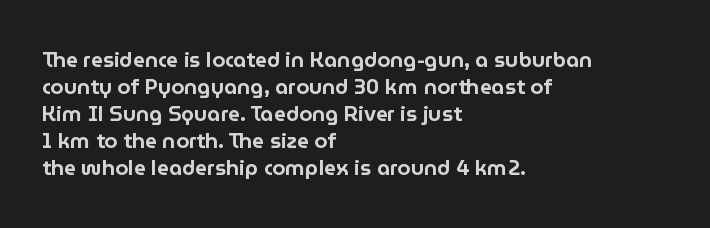
Q: Is the text italic (slanted)? A: No, it is upright.
Q: Is the text underlined? A: No.
Q: How is the paragraph aligned? A: Left-aligned.
Q: Is the spacing between letters normal or unusually wide? A: Normal.
Q: Is the spacing between lines tight, normal or loose? A: Normal.
